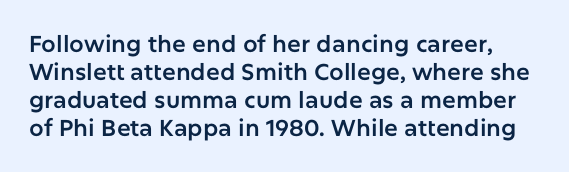
The image shows 23 px text type, upright; set line spacing 1.22x, normal letter spacing, not underlined.
